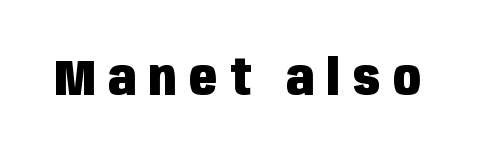
Q: Is the text bold? A: Yes.
Q: Is the text italic (slanted)? A: No, it is upright.
Q: Is the typeface a serif or a sans-serif typeface? A: Sans-serif.
Q: Is the text underlined? A: No.
Q: Is the spacing between letters normal or unusually wide? A: Unusually wide.
Q: Width (condensed, normal, or wide)? A: Condensed.
Q: Stroke contrast? A: Low.
Q: x-height? A: Large.
Q: Monospaced? A: No.
